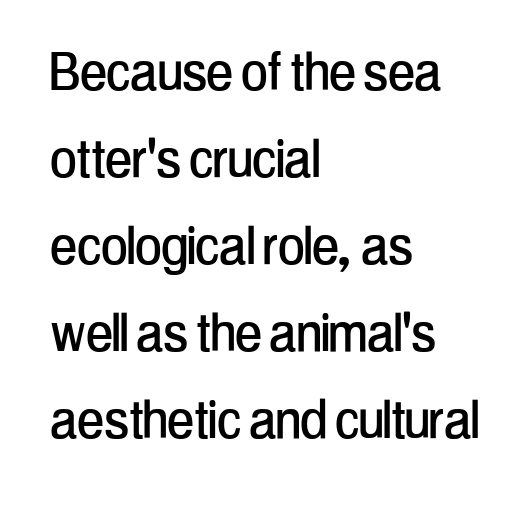
{"serif": "no", "italic": "no", "width": "condensed", "stroke_contrast": "low", "x_height": "medium", "monospaced": "no", "underline": "no", "align": "left", "line_spacing": "normal", "line_spacing_ratio": 1.36, "letter_spacing": "normal", "letter_spacing_em": 0.0, "glyph_px": 64}
